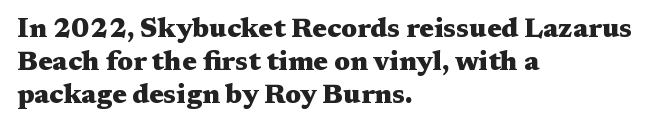
There is no visible air inserted between adjacent glyphs. In terms of weight, the rendering is a true, heavy bold. Visually the block forms a straight wall on the left and a jagged coastline on the right. Lines of text with bare space underneath. If you drew a line through each stem, it would be perfectly vertical.
